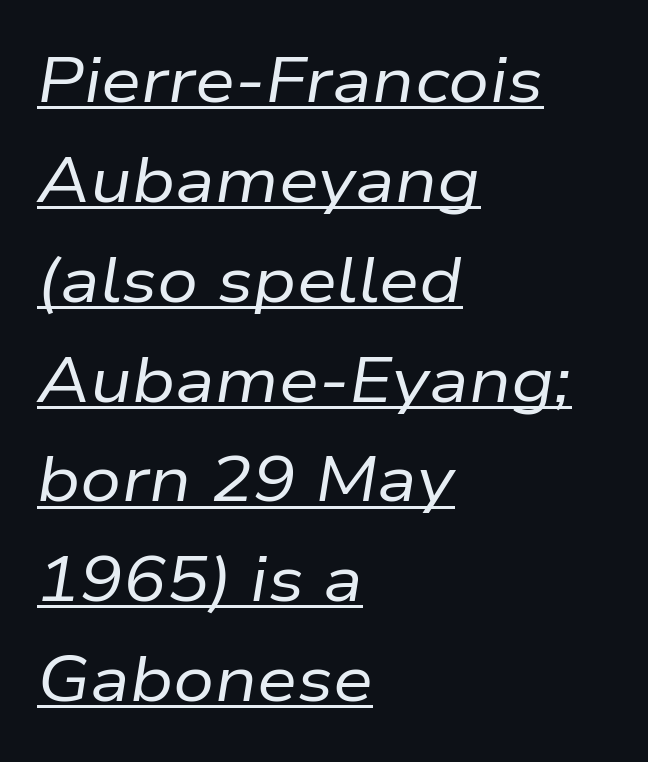
{"italic": "yes", "lean": "right", "slant_degrees": 9, "bold": "no", "weight": "regular", "width": "normal", "stroke_contrast": "low", "x_height": "medium", "monospaced": "no", "underline": "yes", "align": "left", "line_spacing": "normal", "line_spacing_ratio": 1.56, "letter_spacing": "normal", "letter_spacing_em": 0.0, "glyph_px": 64}
